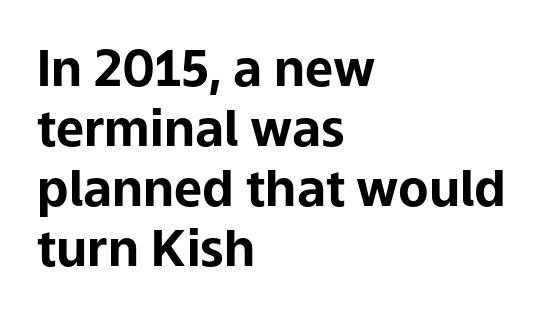
The image shows 50 px bold sans-serif type, upright; set left-aligned, line spacing 1.2x, normal letter spacing, not underlined; low stroke contrast and a medium x-height.
